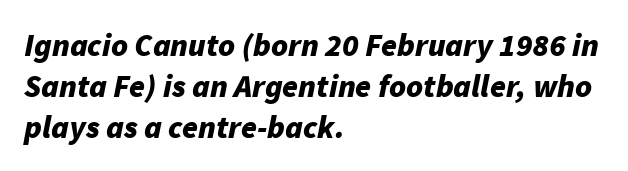
The image shows 32 px bold type, italic (leaning right); set left-aligned, normal line spacing (1.28x), normal letter spacing, not underlined; low stroke contrast and a medium x-height.
